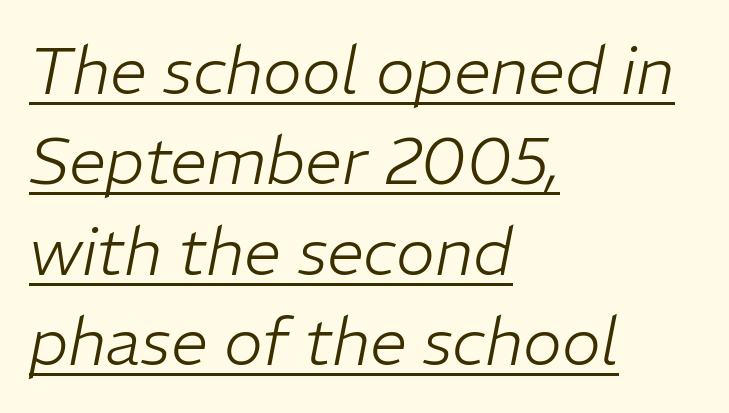
{"italic": "yes", "lean": "right", "slant_degrees": 11, "bold": "no", "weight": "light", "width": "normal", "stroke_contrast": "low", "x_height": "medium", "monospaced": "no", "underline": "yes", "align": "left", "line_spacing": "normal", "line_spacing_ratio": 1.37, "letter_spacing": "normal", "letter_spacing_em": 0.0, "glyph_px": 66}
